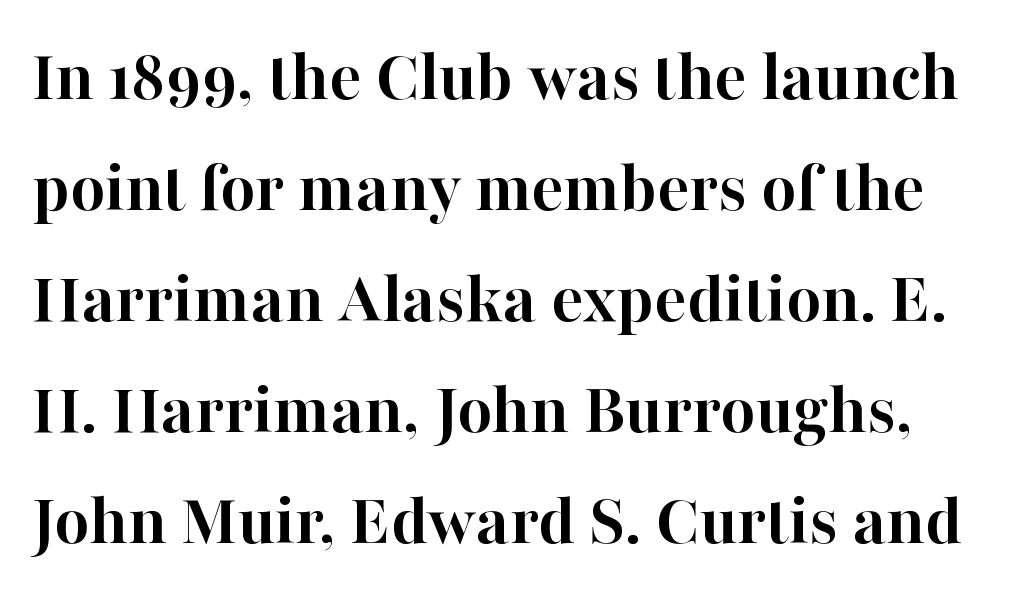
The image shows 75 px semibold serif type, upright; set normal line spacing (1.48x), normal letter spacing, not underlined; high stroke contrast and a medium x-height.
